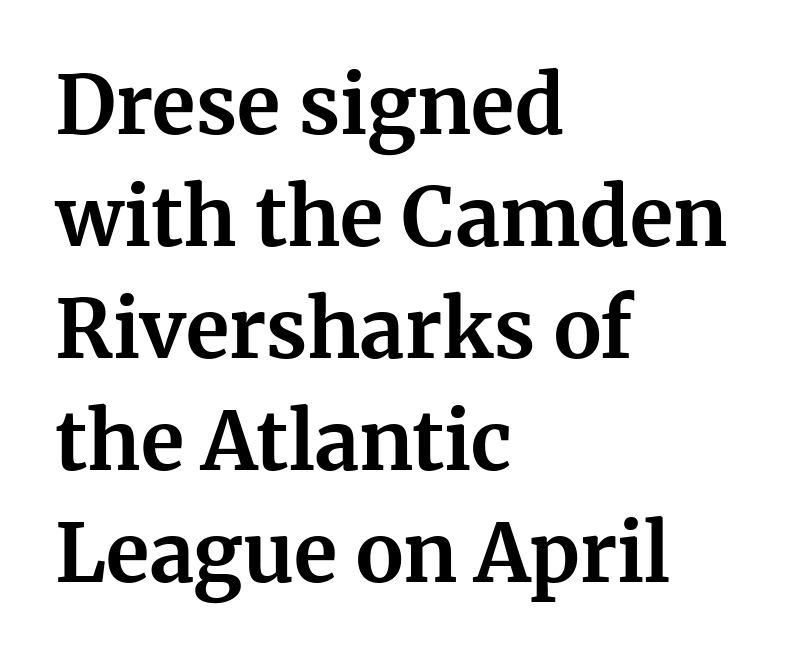
{"serif": "yes", "italic": "no", "bold": "yes", "weight": "bold", "width": "normal", "stroke_contrast": "medium", "x_height": "medium", "monospaced": "no", "underline": "no", "align": "left", "line_spacing": "normal", "line_spacing_ratio": 1.4, "letter_spacing": "normal", "letter_spacing_em": 0.0, "glyph_px": 80}
